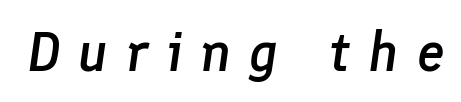
The image shows 56 px semibold type, italic (leaning right); set unusually wide letter spacing (+0.32 em), not underlined; low stroke contrast and a medium x-height.
